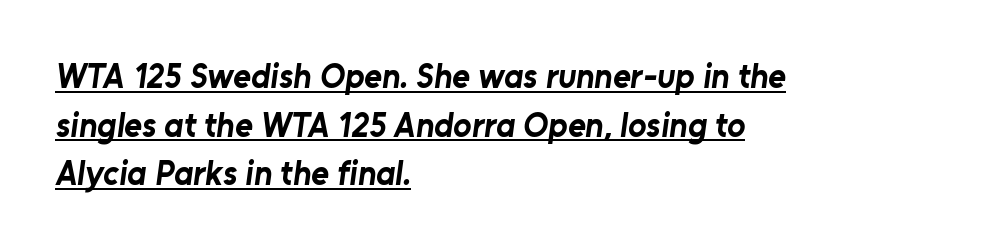
Q: Is the text bold? A: Yes.
Q: Is the typeface a serif or a sans-serif typeface? A: Sans-serif.
Q: Is the text underlined? A: Yes.
Q: How is the paragraph aligned? A: Left-aligned.
Q: Is the spacing between letters normal or unusually wide? A: Normal.
Q: Is the spacing between lines tight, normal or loose? A: Normal.
Q: Width (condensed, normal, or wide)? A: Normal.
Q: Stroke contrast? A: Low.
Q: x-height? A: Medium.
Q: Monospaced? A: No.
